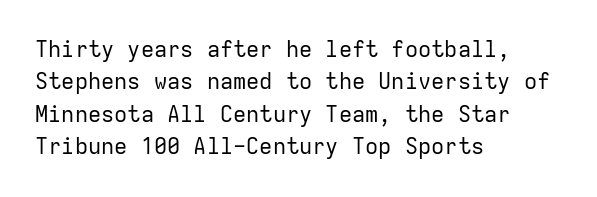
{"italic": "no", "bold": "no", "underline": "no", "align": "left", "line_spacing": "normal", "line_spacing_ratio": 1.47, "letter_spacing": "normal", "letter_spacing_em": 0.0, "glyph_px": 22}
